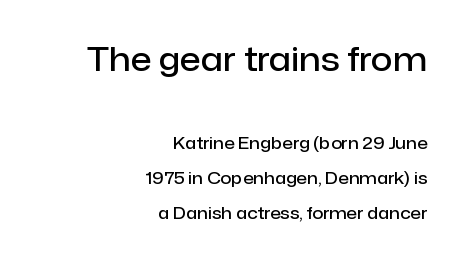
The image shows 34 px semibold sans-serif type, upright; set right-aligned, loose line spacing (2.05x), normal letter spacing, not underlined; the first (top) block is 2.0x larger; low stroke contrast and a medium x-height.
